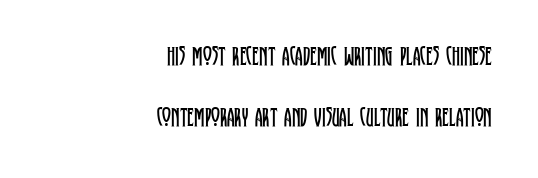
Q: Is the text bold? A: No.
Q: Is the text italic (slanted)? A: No, it is upright.
Q: Is the text underlined? A: No.
Q: How is the paragraph aligned? A: Right-aligned.
Q: Is the spacing between letters normal or unusually wide? A: Normal.
Q: Is the spacing between lines tight, normal or loose? A: Loose.
